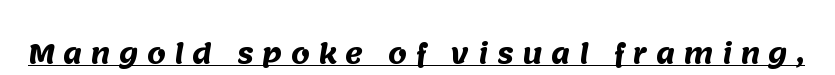
The image shows 26 px bold type; set unusually wide letter spacing (+0.33 em), underlined.
